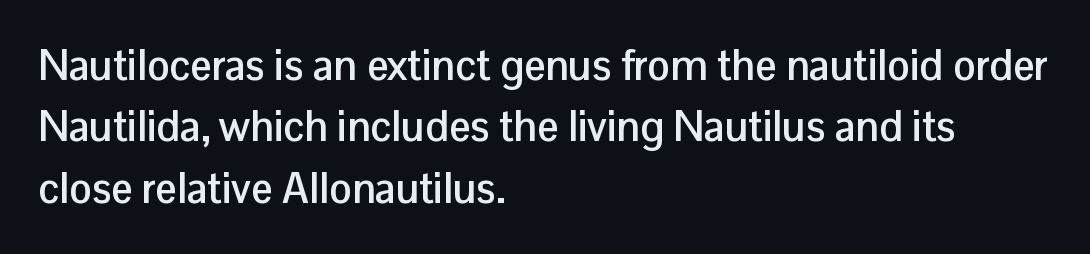
No italicization has been applied; the sample stays upright. This rendering uses left alignment, leaving the right contour irregular. Looks like regular typesetting: each glyph gets only the width it needs. Glance below the letters and you will spot only blank space.
